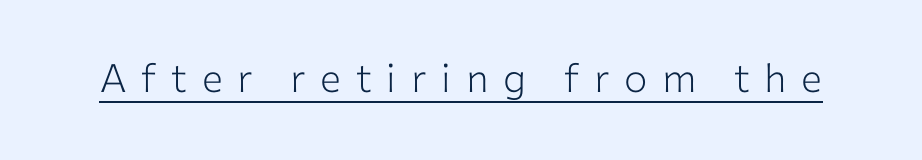
Q: Is the text bold? A: No.
Q: Is the text italic (slanted)? A: No, it is upright.
Q: Is the typeface a serif or a sans-serif typeface? A: Sans-serif.
Q: Is the text underlined? A: Yes.
Q: Is the spacing between letters normal or unusually wide? A: Unusually wide.
Q: Width (condensed, normal, or wide)? A: Normal.
Q: Stroke contrast? A: Low.
Q: x-height? A: Medium.
Q: Monospaced? A: No.
